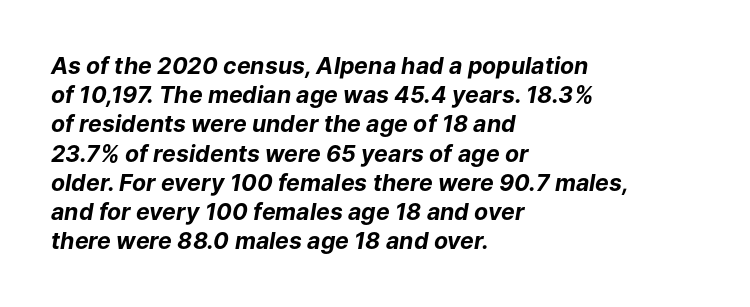
Q: Is the text bold? A: Yes.
Q: Is the text italic (slanted)? A: Yes, it leans right by about 9 degrees.
Q: Is the text underlined? A: No.
Q: How is the paragraph aligned? A: Left-aligned.
Q: Is the spacing between letters normal or unusually wide? A: Normal.
Q: Is the spacing between lines tight, normal or loose? A: Normal.
